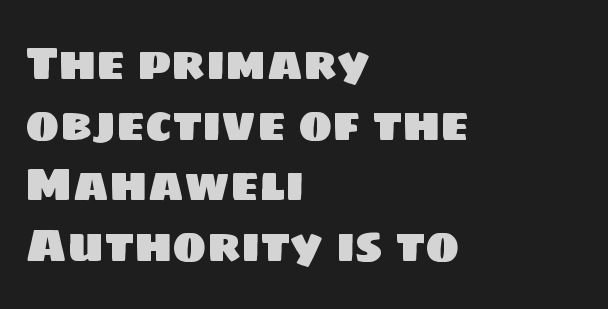
{"serif": "no", "width": "normal", "stroke_contrast": "low", "x_height": "large", "monospaced": "no", "underline": "no", "align": "left", "line_spacing": "normal", "line_spacing_ratio": 1.32, "letter_spacing": "normal", "letter_spacing_em": 0.0, "glyph_px": 46}
